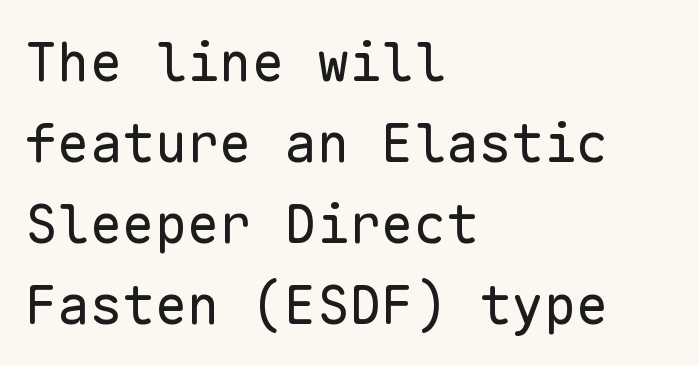
{"serif": "no", "italic": "no", "bold": "no", "weight": "regular", "width": "normal", "stroke_contrast": "low", "x_height": "medium", "monospaced": "yes", "underline": "no", "align": "left", "line_spacing": "normal", "line_spacing_ratio": 1.5, "letter_spacing": "normal", "letter_spacing_em": 0.0, "glyph_px": 54}
